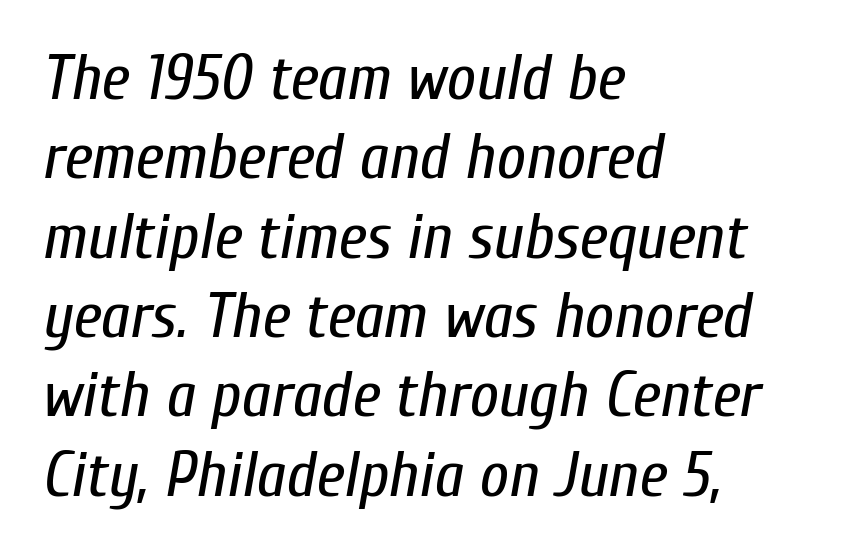
Q: Is the text bold? A: No.
Q: Is the text italic (slanted)? A: Yes, it leans right by about 10 degrees.
Q: Is the text underlined? A: No.
Q: How is the paragraph aligned? A: Left-aligned.
Q: Is the spacing between letters normal or unusually wide? A: Normal.
Q: Width (condensed, normal, or wide)? A: Condensed.
Q: Stroke contrast? A: Low.
Q: x-height? A: Medium.
Q: Monospaced? A: No.
